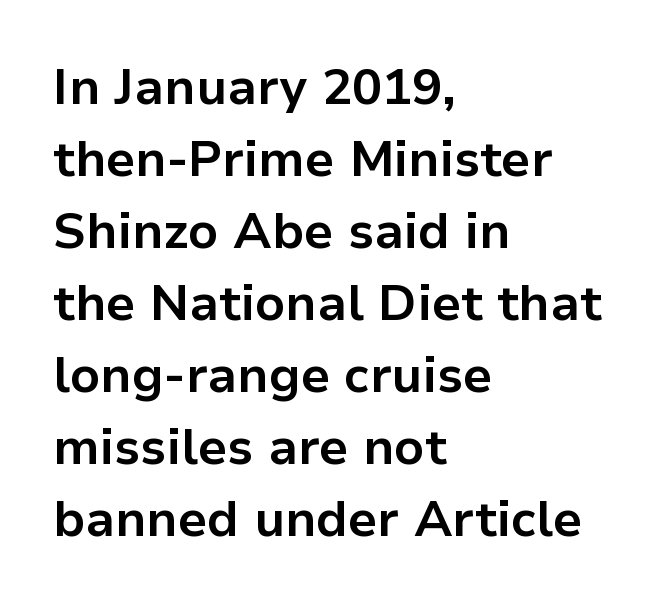
Q: Is the text bold? A: Yes.
Q: Is the text italic (slanted)? A: No, it is upright.
Q: Is the typeface a serif or a sans-serif typeface? A: Sans-serif.
Q: Is the text underlined? A: No.
Q: How is the paragraph aligned? A: Left-aligned.
Q: Is the spacing between letters normal or unusually wide? A: Normal.
Q: Is the spacing between lines tight, normal or loose? A: Normal.
Q: Width (condensed, normal, or wide)? A: Normal.
Q: Stroke contrast? A: Low.
Q: x-height? A: Medium.
Q: Monospaced? A: No.
